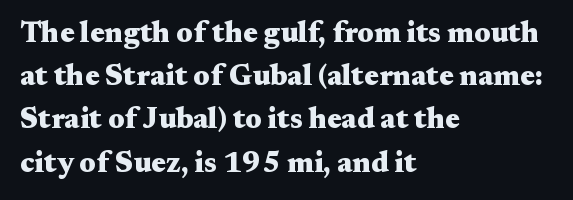
{"serif": "yes", "italic": "no", "bold": "yes", "weight": "heavy", "width": "wide", "stroke_contrast": "medium", "x_height": "medium", "monospaced": "no", "underline": "no", "align": "left", "line_spacing": "normal", "line_spacing_ratio": 1.49, "letter_spacing": "normal", "letter_spacing_em": 0.0, "glyph_px": 29}
